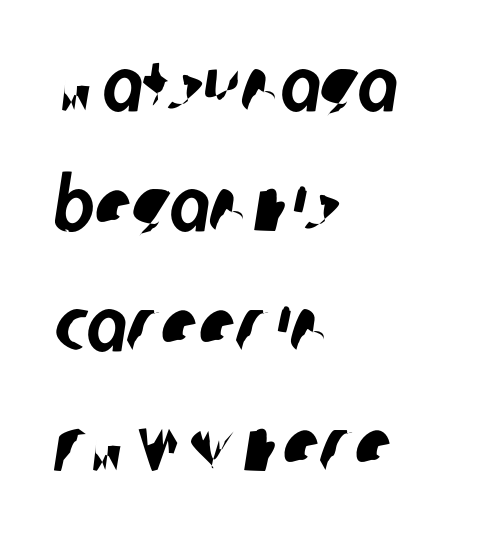
Q: Is the typeface a serif or a sans-serif typeface? A: Sans-serif.
Q: Is the text underlined? A: No.
Q: How is the paragraph aligned? A: Left-aligned.
Q: Is the spacing between letters normal or unusually wide? A: Normal.
Q: Is the spacing between lines tight, normal or loose? A: Normal.
Q: Width (condensed, normal, or wide)? A: Condensed.
Q: Stroke contrast? A: Low.
Q: x-height? A: Large.
Q: Monospaced? A: No.
